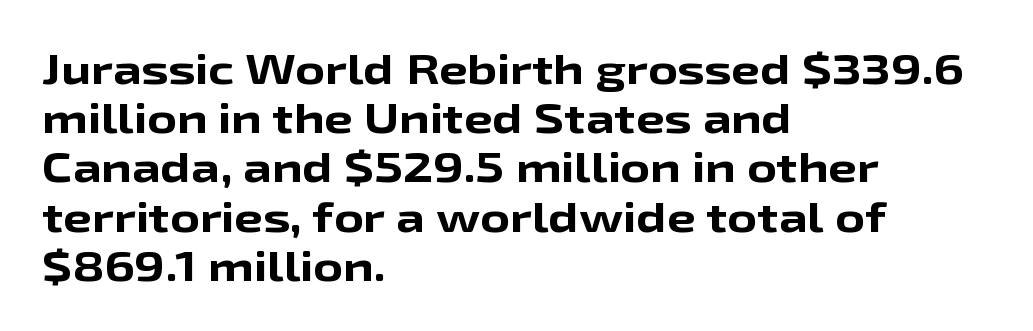
The image shows 41 px bold, wide sans-serif type, upright; set left-aligned, line spacing 1.2x, normal letter spacing, not underlined; low stroke contrast and a medium x-height.
